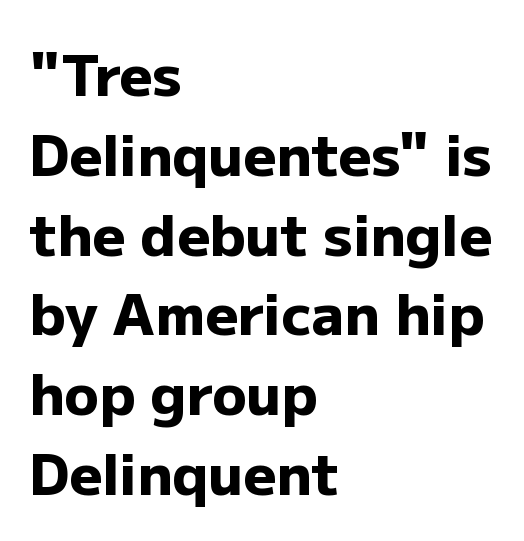
Q: Is the text bold? A: Yes.
Q: Is the text italic (slanted)? A: No, it is upright.
Q: Is the typeface a serif or a sans-serif typeface? A: Sans-serif.
Q: Is the text underlined? A: No.
Q: How is the paragraph aligned? A: Left-aligned.
Q: Is the spacing between letters normal or unusually wide? A: Normal.
Q: Is the spacing between lines tight, normal or loose? A: Normal.
Q: Width (condensed, normal, or wide)? A: Normal.
Q: Stroke contrast? A: Low.
Q: x-height? A: Medium.
Q: Monospaced? A: No.
